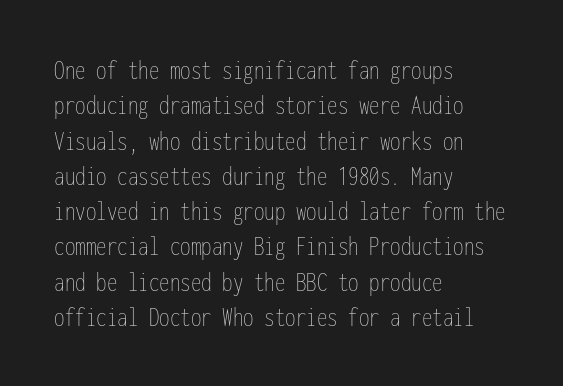
{"italic": "no", "bold": "no", "weight": "thin", "width": "condensed", "stroke_contrast": "low", "x_height": "medium", "monospaced": "yes", "underline": "no", "align": "left", "line_spacing": "normal", "line_spacing_ratio": 1.26, "letter_spacing": "normal", "letter_spacing_em": 0.0, "glyph_px": 28}
